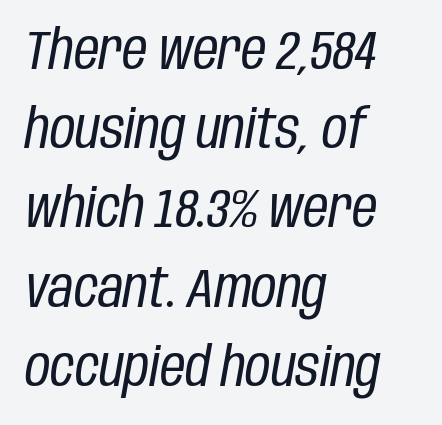
The setting favours the left margin, as ordinary paragraphs usually do. Compared with typical paragraphs, the rows here are spaced about the same. Heft: none added — not bold. Do the characters align in a grid? No, the font is proportional.
